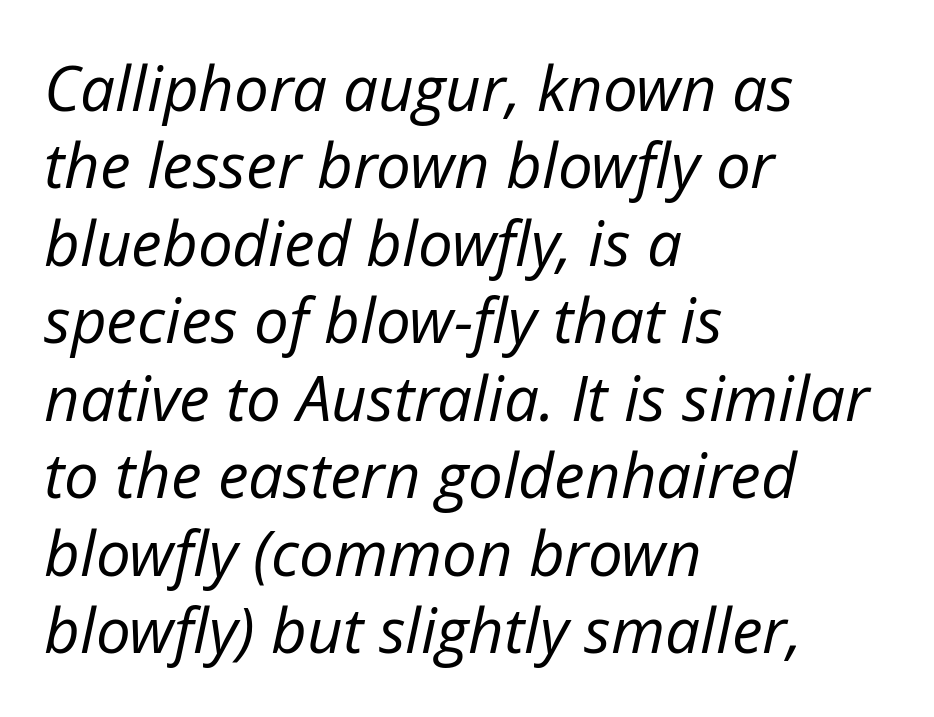
The image shows 62 px regular-weight type, italic (leaning right); set left-aligned, normal line spacing (1.25x), normal letter spacing, not underlined; low stroke contrast and a medium x-height.
